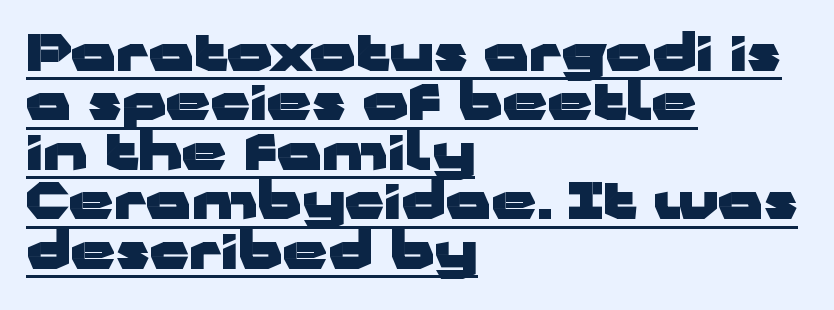
Q: Is the text bold? A: Yes.
Q: Is the text italic (slanted)? A: No, it is upright.
Q: Is the typeface a serif or a sans-serif typeface? A: Sans-serif.
Q: Is the text underlined? A: Yes.
Q: How is the paragraph aligned? A: Left-aligned.
Q: Is the spacing between letters normal or unusually wide? A: Normal.
Q: Is the spacing between lines tight, normal or loose? A: Tight.
Q: Width (condensed, normal, or wide)? A: Wide.
Q: Stroke contrast? A: Low.
Q: x-height? A: Medium.
Q: Monospaced? A: No.
